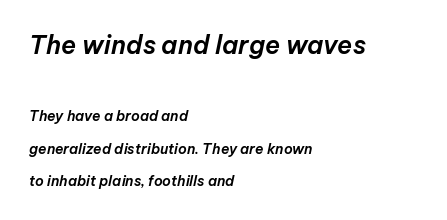
The image shows 25 px text type, italic (leaning right); set left-aligned, loose line spacing (2.33x), normal letter spacing, not underlined; the first (top) block is 1.79x larger.
